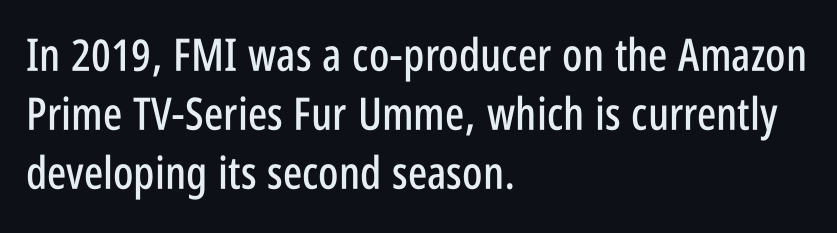
Layout note: lines flush left. You could not count columns in this text — the font is proportionally spaced. Unlike italic type, these characters show no tilt at all. Vertically, the passage feels balanced, rows spaced as you'd expect. The space beneath each line is pristine and unruled. The tracking reads as untouched default to a designer's eye.
